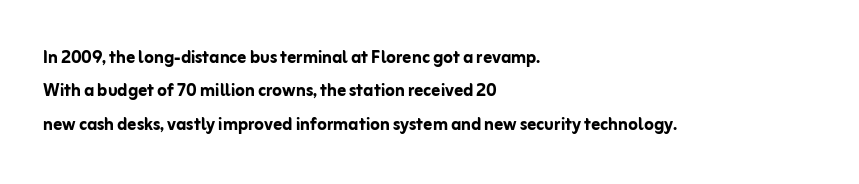
{"italic": "no", "bold": "yes", "underline": "no", "align": "left", "line_spacing": "normal", "line_spacing_ratio": 1.52, "letter_spacing": "normal", "letter_spacing_em": 0.0, "glyph_px": 22}
